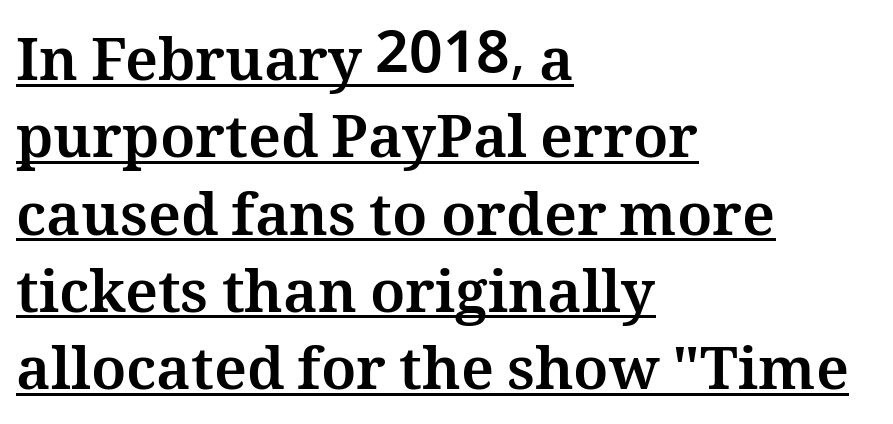
The rendering uses natural spacing where letterforms have individual widths. Notice how the stems are strictly vertical — no italics here. These characters rest on top of a visible drawn line. The passage shown is emphatically bold.
